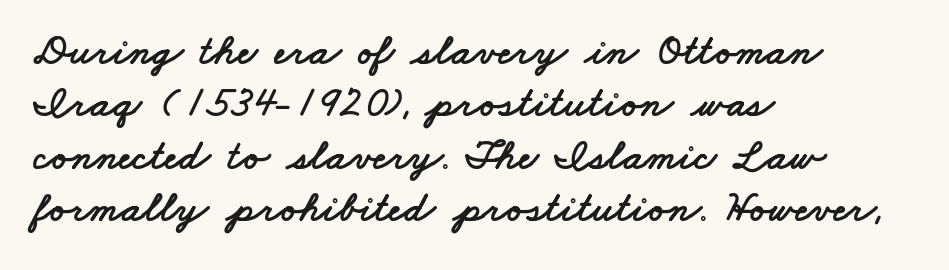
Q: Is the typeface a serif or a sans-serif typeface? A: Sans-serif.
Q: Is the text underlined? A: No.
Q: How is the paragraph aligned? A: Left-aligned.
Q: Is the spacing between letters normal or unusually wide? A: Normal.
Q: Width (condensed, normal, or wide)? A: Wide.
Q: Stroke contrast? A: Low.
Q: x-height? A: Small.
Q: Monospaced? A: No.
